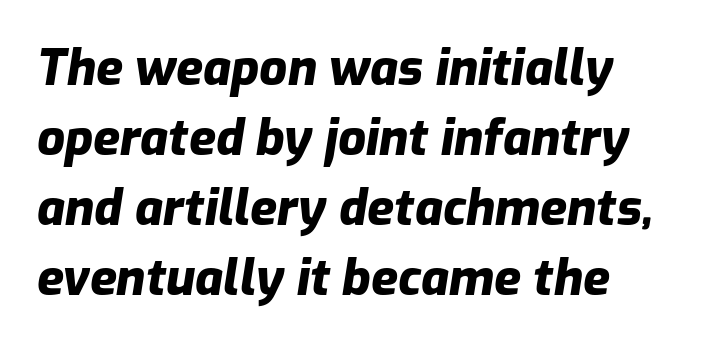
Q: Is the text bold? A: Yes.
Q: Is the text italic (slanted)? A: Yes, it leans right by about 9 degrees.
Q: Is the text underlined? A: No.
Q: How is the paragraph aligned? A: Left-aligned.
Q: Is the spacing between letters normal or unusually wide? A: Normal.
Q: Is the spacing between lines tight, normal or loose? A: Normal.
Q: Width (condensed, normal, or wide)? A: Normal.
Q: Stroke contrast? A: Low.
Q: x-height? A: Medium.
Q: Monospaced? A: No.
